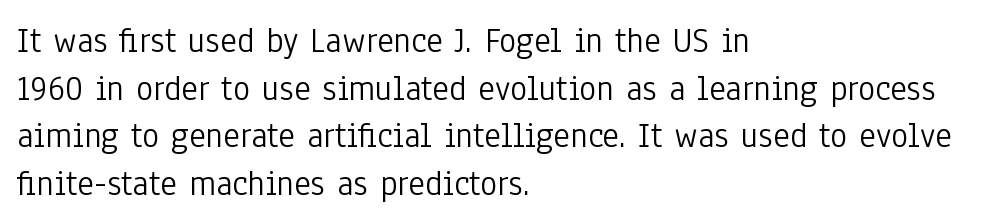
Unlike italic type, these characters show no tilt at all. The text was rendered using a sans face with plain stroke endings. Varying glyph widths throughout — classic text-font behaviour. Leading: standard. The rag falls on the right side of this text block.
